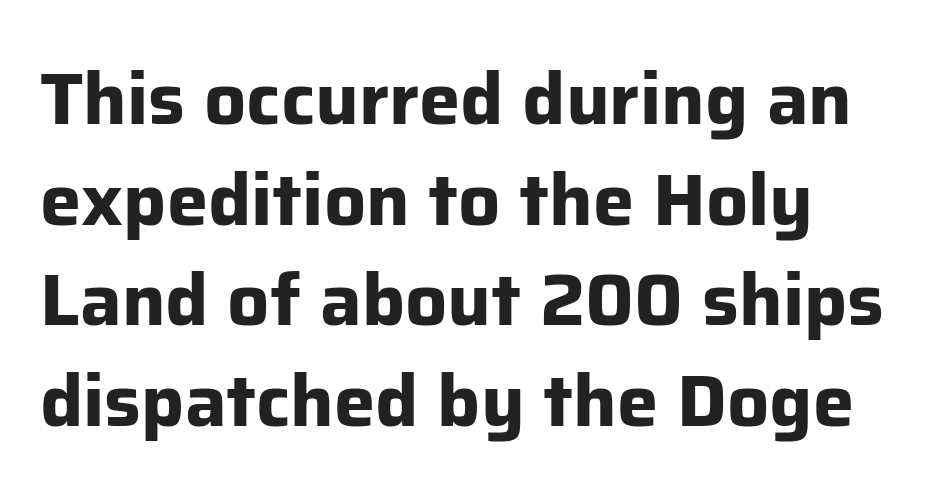
The image shows 74 px bold sans-serif type, upright; set normal line spacing (1.36x), normal letter spacing, not underlined; low stroke contrast and a medium x-height.
